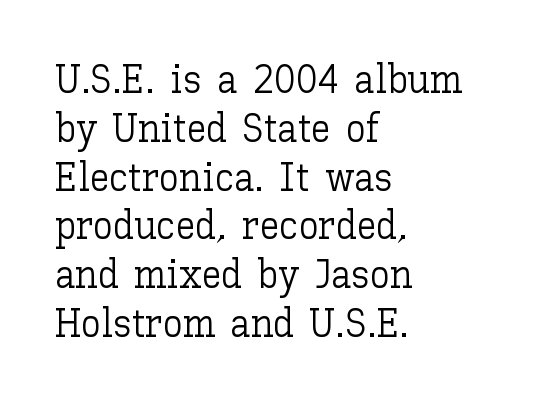
The space directly below the letters is spotless. Here the designer chose a conventional face with non-uniform glyph widths. The lettering stays uniformly vertical, giving the passage a roman look. Summary of weight: not heavy and not bold.
